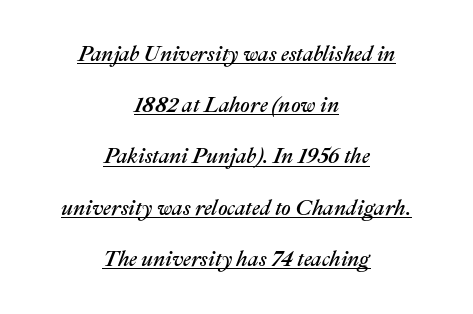
{"italic": "yes", "lean": "right", "slant_degrees": 22, "underline": "yes", "align": "center", "line_spacing": "loose", "line_spacing_ratio": 2.44, "letter_spacing": "normal", "letter_spacing_em": 0.0, "glyph_px": 21}
